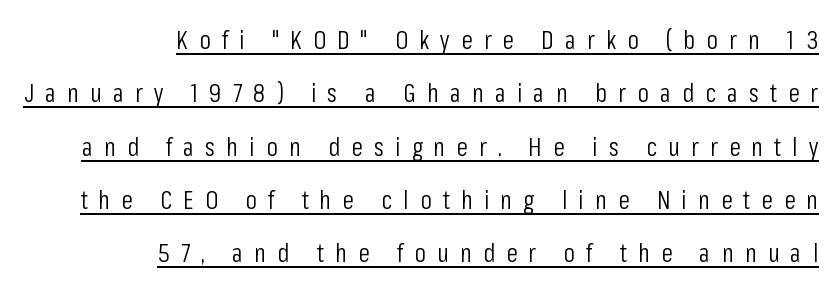
The type sits square on the baseline with zero lean. These characters rest on top of a visible drawn line. Horizontal bands of white between lines are thick stripes. Characters follow at a spacing far wider than the type designer built in. The strokes carry an ordinary text weight at most. Leftover space on each line is placed entirely before the opening word.
